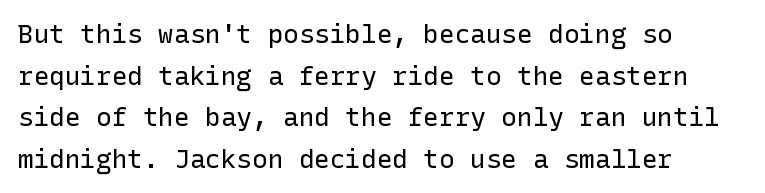
The image shows 26 px text type, upright; set left-aligned, normal line spacing (1.6x), normal letter spacing, not underlined.
